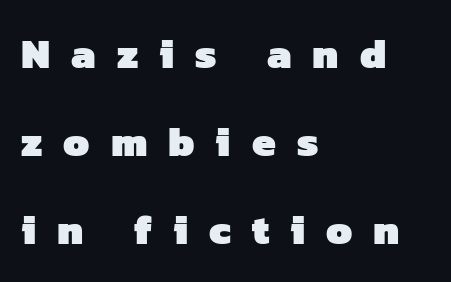
Q: Is the text bold? A: Yes.
Q: Is the typeface a serif or a sans-serif typeface? A: Sans-serif.
Q: Is the text underlined? A: No.
Q: How is the paragraph aligned? A: Left-aligned.
Q: Is the spacing between letters normal or unusually wide? A: Unusually wide.
Q: Is the spacing between lines tight, normal or loose? A: Loose.
Q: Width (condensed, normal, or wide)? A: Normal.
Q: Stroke contrast? A: Low.
Q: x-height? A: Medium.
Q: Monospaced? A: No.
